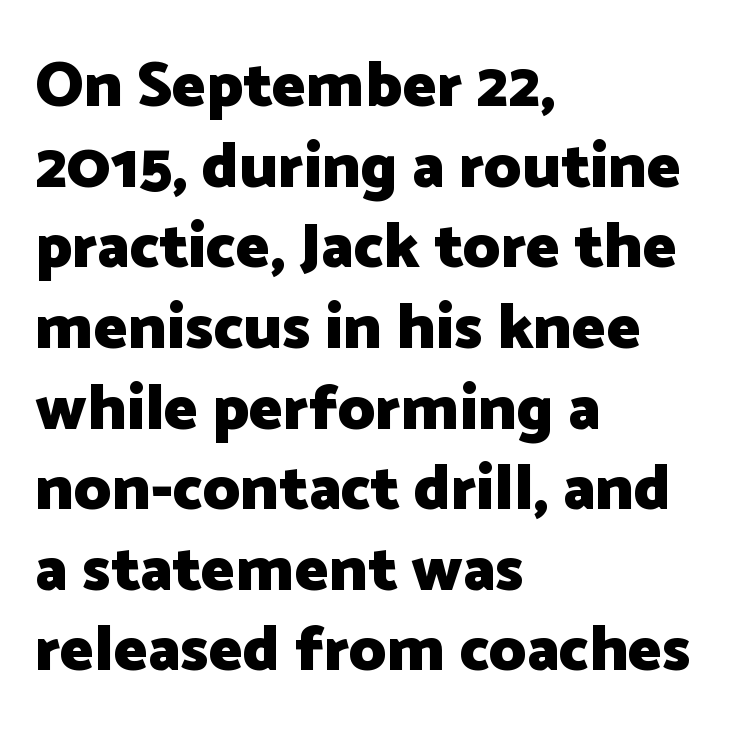
Q: Is the text bold? A: Yes.
Q: Is the text italic (slanted)? A: No, it is upright.
Q: Is the typeface a serif or a sans-serif typeface? A: Sans-serif.
Q: Is the text underlined? A: No.
Q: How is the paragraph aligned? A: Left-aligned.
Q: Is the spacing between letters normal or unusually wide? A: Normal.
Q: Is the spacing between lines tight, normal or loose? A: Normal.
Q: Width (condensed, normal, or wide)? A: Normal.
Q: Stroke contrast? A: Low.
Q: x-height? A: Medium.
Q: Monospaced? A: No.
